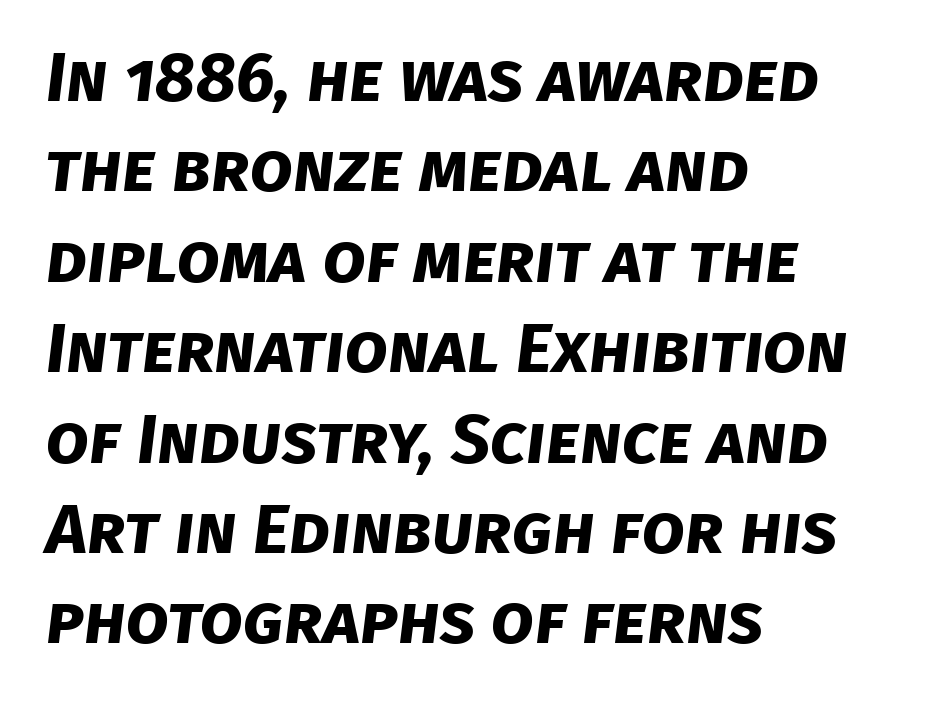
The image shows 69 px bold sans-serif type; set left-aligned, normal line spacing (1.31x), normal letter spacing, not underlined; low stroke contrast and a large x-height.
